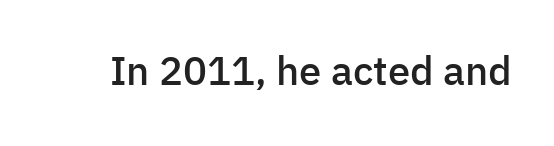
Q: Is the text bold? A: Semi-bold.
Q: Is the text italic (slanted)? A: No, it is upright.
Q: Is the typeface a serif or a sans-serif typeface? A: Sans-serif.
Q: Is the text underlined? A: No.
Q: Is the spacing between letters normal or unusually wide? A: Normal.
Q: Width (condensed, normal, or wide)? A: Normal.
Q: Stroke contrast? A: Low.
Q: x-height? A: Medium.
Q: Monospaced? A: No.
